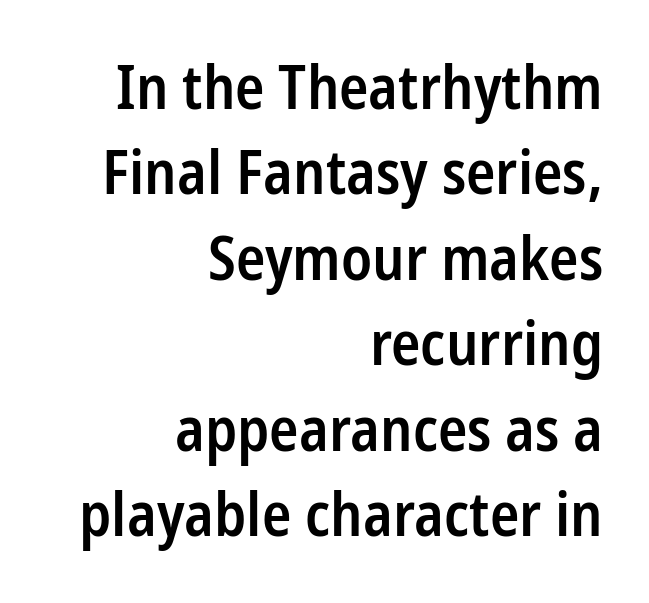
{"serif": "no", "italic": "no", "bold": "semi", "weight": "semibold", "width": "condensed", "stroke_contrast": "low", "x_height": "medium", "monospaced": "no", "underline": "no", "align": "right", "line_spacing": "normal", "line_spacing_ratio": 1.4, "letter_spacing": "normal", "letter_spacing_em": 0.0, "glyph_px": 61}
